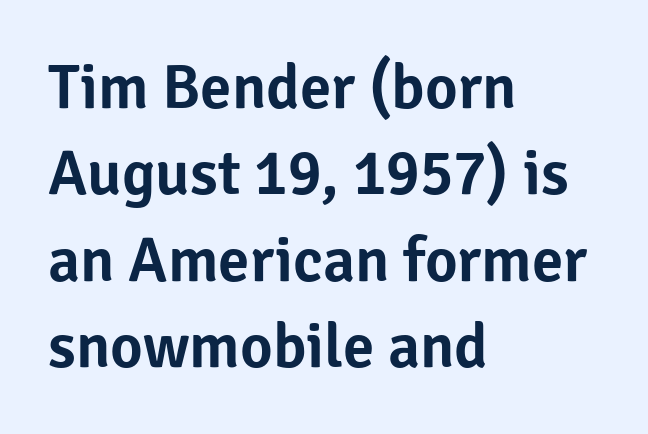
The image shows 63 px sans-serif type, upright; set left-aligned, normal line spacing (1.37x), normal letter spacing, not underlined; low stroke contrast and a medium x-height.
